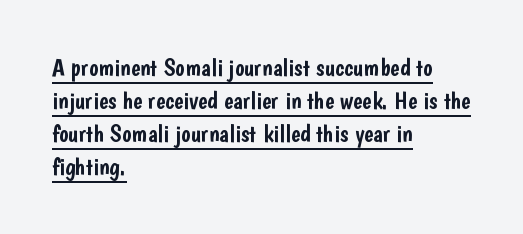
These lines sit exactly where default settings would place them. Characters remain perfectly vertical along every line. Honestly, the letter spacing is just normal — you wouldn't notice it. Line starts are locked; line ends wander.
